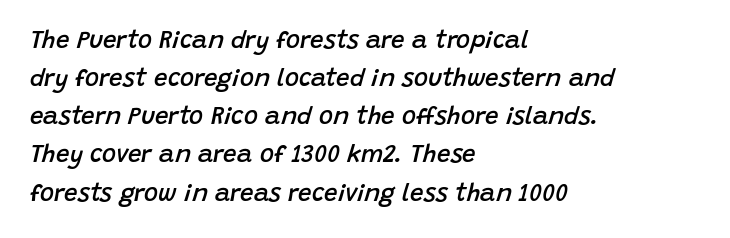
Q: Is the text bold? A: Semi-bold.
Q: Is the text italic (slanted)? A: Yes, it leans right by about 15 degrees.
Q: Is the text underlined? A: No.
Q: How is the paragraph aligned? A: Left-aligned.
Q: Is the spacing between letters normal or unusually wide? A: Normal.
Q: Is the spacing between lines tight, normal or loose? A: Normal.
